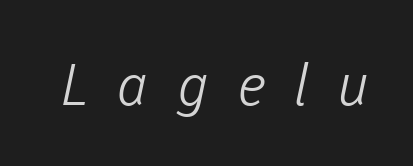
The image shows 57 px light sans-serif type; set unusually wide letter spacing (+0.5 em), not underlined; low stroke contrast and a medium x-height.
